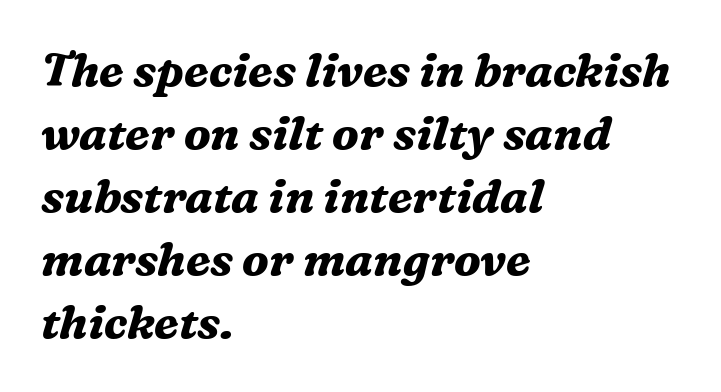
{"serif": "yes", "italic": "yes", "lean": "right", "slant_degrees": 16, "bold": "yes", "weight": "bold", "width": "normal", "stroke_contrast": "medium", "x_height": "medium", "monospaced": "no", "underline": "no", "align": "left", "line_spacing": "normal", "line_spacing_ratio": 1.37, "letter_spacing": "normal", "letter_spacing_em": 0.0, "glyph_px": 46}
